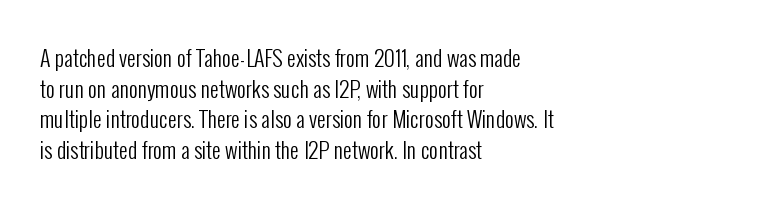
{"italic": "no", "bold": "no", "underline": "no", "align": "left", "line_spacing": "normal", "line_spacing_ratio": 1.39, "letter_spacing": "normal", "letter_spacing_em": 0.0, "glyph_px": 22}
